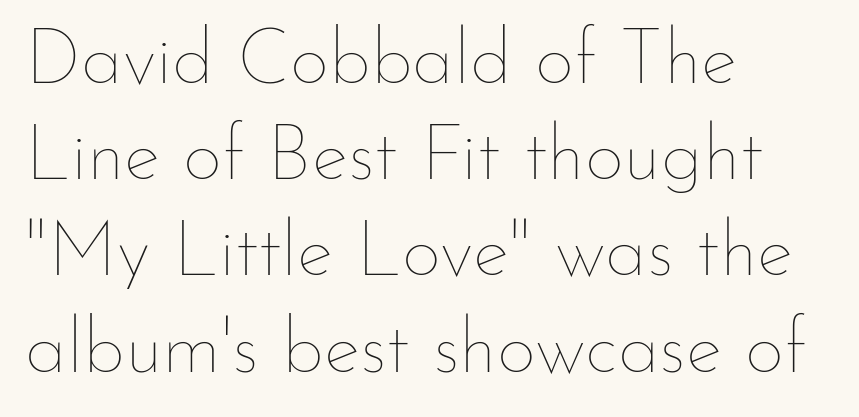
The image shows 77 px thin type, upright; set left-aligned, normal line spacing (1.25x), normal letter spacing, not underlined; low stroke contrast and a small x-height.
